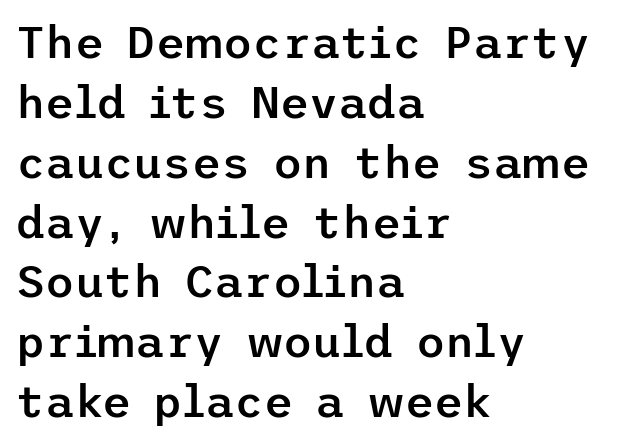
The lines in this sample share a left origin and differ only in where they stop. Caption: semibold face, moderately heavy strokes. The type is set solid horizontally, with unmodified tracking. Ordinary non-slanted type is in use. Check under the words: just untouched page. Note: no serifs on the glyphs.
